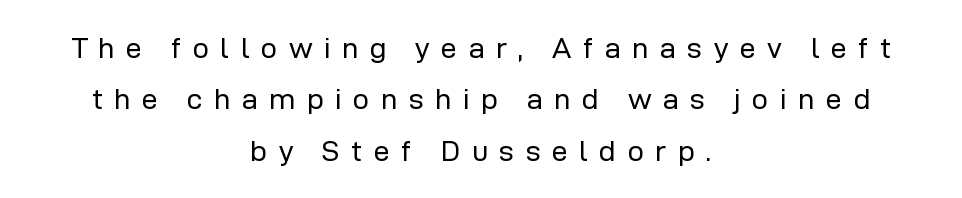
Check the space under the baseline: it is left empty. The strokes carry an ordinary text weight at most. The tracking reads as deliberately expanded to a designer's eye. Observe the absence of serifs on each vertical stroke in this sample.
